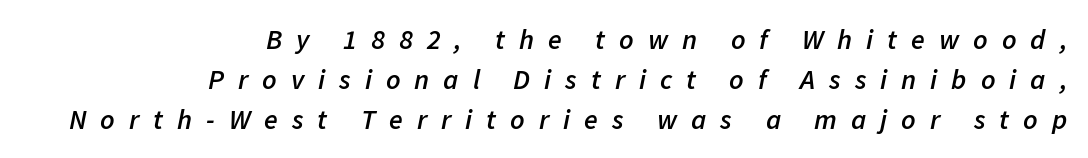
Spacing between characters has been opened up far beyond the box default. Notice how the stems are inclined rather than vertical — that's the hallmark of italics. Bare-footed words on every line. The rendering uses natural spacing where letterforms have individual widths.
